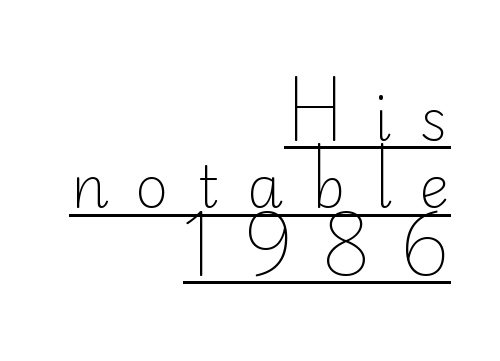
The paragraph has a hard right edge and a soft left edge. Character widths vary here, with narrow letters taking less room than wide ones. Is there any slant? The stems are plumb. Observe the wide spacing: letters keep a clear distance from each other.
